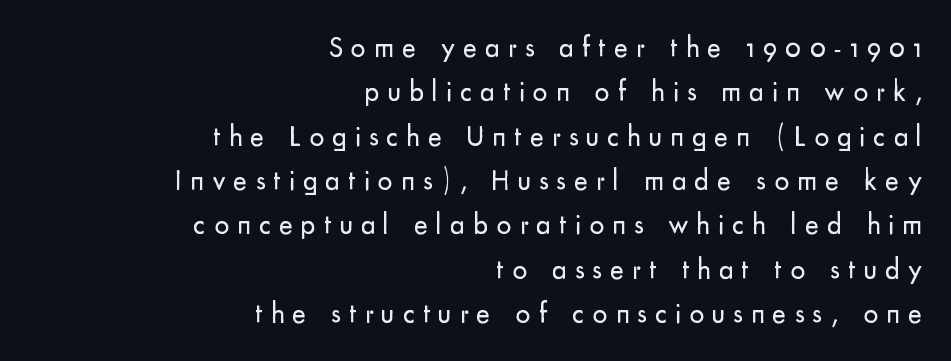
Glance below the letters and you will spot only blank space. Whoever set this chose a conventional vertical rhythm. Here the glyphs are tracked loosely, breaking word shapes into spaced letters. If you drew a line through each stem, it would be perfectly vertical. Horizontal alignment here is rightward, an uncommon choice for prose.
